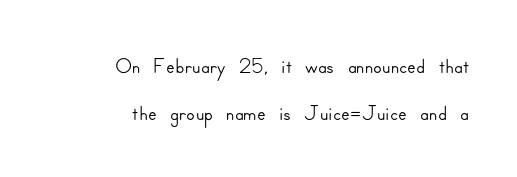
The image shows 32 px sans-serif type, upright; set right-aligned, normal line spacing (1.46x), normal letter spacing, not underlined; low stroke contrast and a small x-height.
